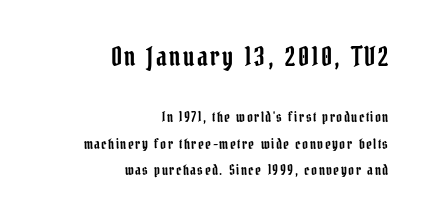
The image shows 26 px text type, upright; set right-aligned, loose line spacing (1.9x), not underlined; the first (top) block is 1.86x larger.
